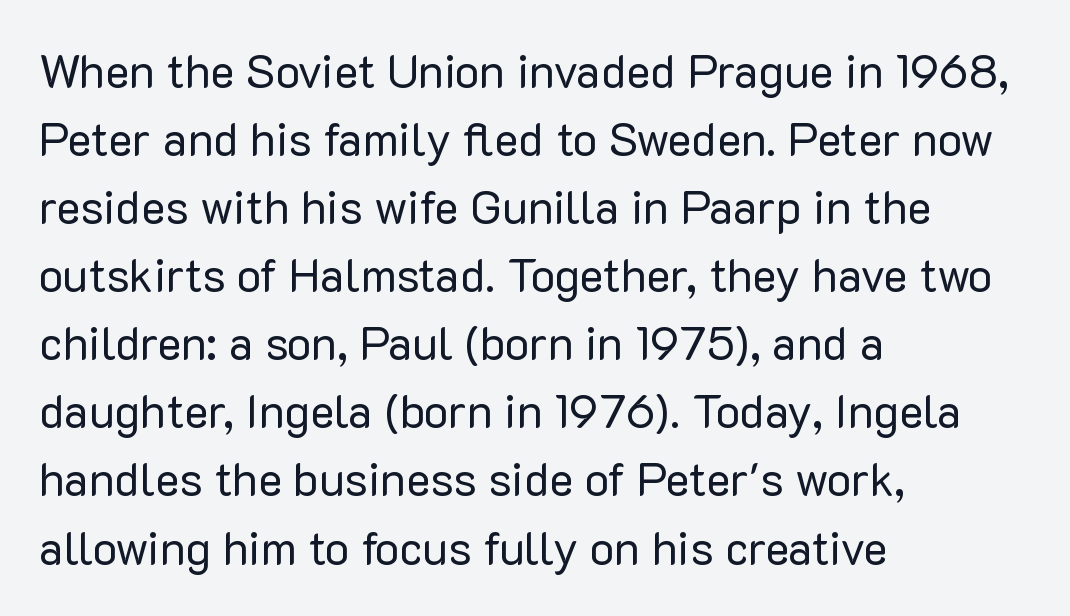
{"serif": "no", "italic": "no", "bold": "no", "weight": "regular", "width": "normal", "stroke_contrast": "low", "x_height": "medium", "monospaced": "no", "underline": "no", "align": "left", "line_spacing": "normal", "line_spacing_ratio": 1.48, "letter_spacing": "normal", "letter_spacing_em": 0.0, "glyph_px": 46}
